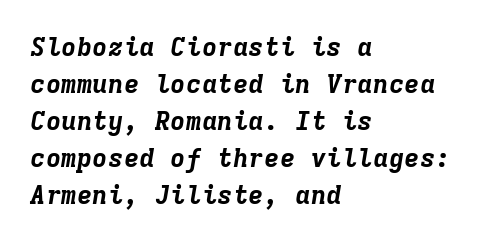
{"italic": "yes", "lean": "right", "slant_degrees": 9, "bold": "yes", "underline": "no", "align": "left", "line_spacing": "normal", "line_spacing_ratio": 1.42, "letter_spacing": "normal", "letter_spacing_em": 0.0, "glyph_px": 26}
